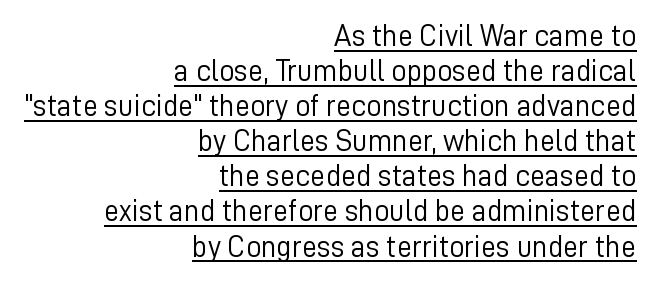
The lettering stays uniformly vertical, giving the passage a roman look. I'd call this a sans setting — the letters go barefoot. A typographer would call this underscored text. This sample uses plain, unmodified letter spacing.
